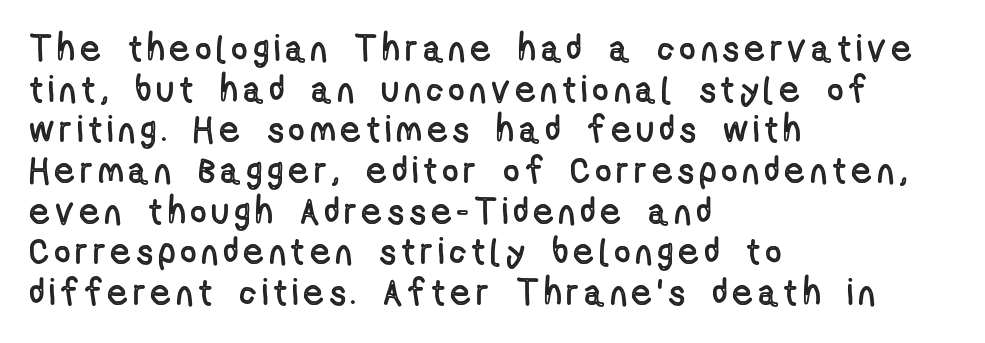
The image shows 37 px condensed type, upright; set left-aligned, tight line spacing (1.1x), not underlined; a medium x-height.
